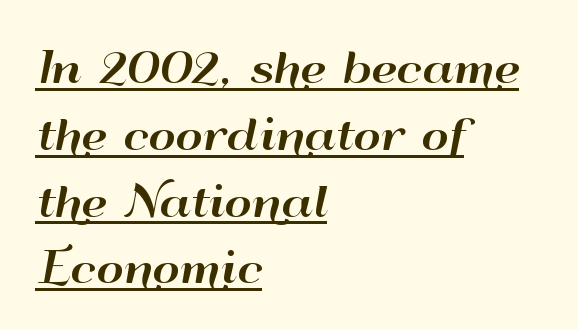
Q: Is the text italic (slanted)? A: Yes.
Q: Is the typeface a serif or a sans-serif typeface? A: Sans-serif.
Q: Is the text underlined? A: Yes.
Q: How is the paragraph aligned? A: Left-aligned.
Q: Is the spacing between letters normal or unusually wide? A: Normal.
Q: Is the spacing between lines tight, normal or loose? A: Normal.
Q: Width (condensed, normal, or wide)? A: Wide.
Q: Stroke contrast? A: High.
Q: x-height? A: Small.
Q: Monospaced? A: No.
